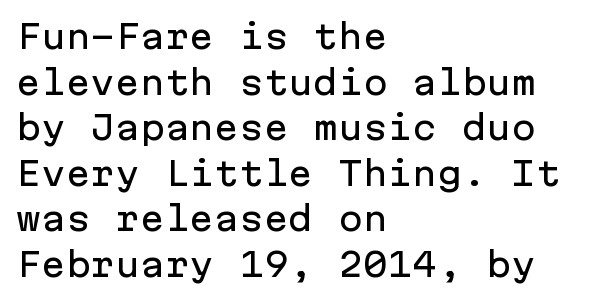
The image shows 33 px sans-serif type, upright, monospaced; set left-aligned, normal line spacing (1.38x), normal letter spacing, not underlined; low stroke contrast and a medium x-height.
